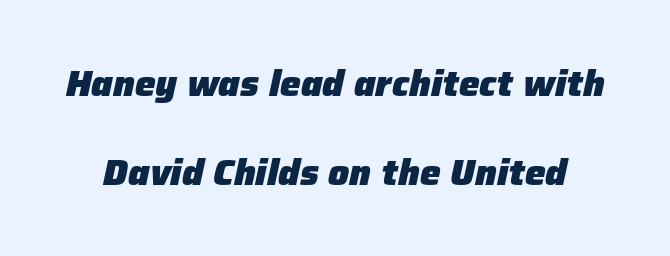
The image shows 37 px heavy type, italic (leaning right); set loose line spacing (2.4x), normal letter spacing, not underlined; low stroke contrast and a medium x-height.
